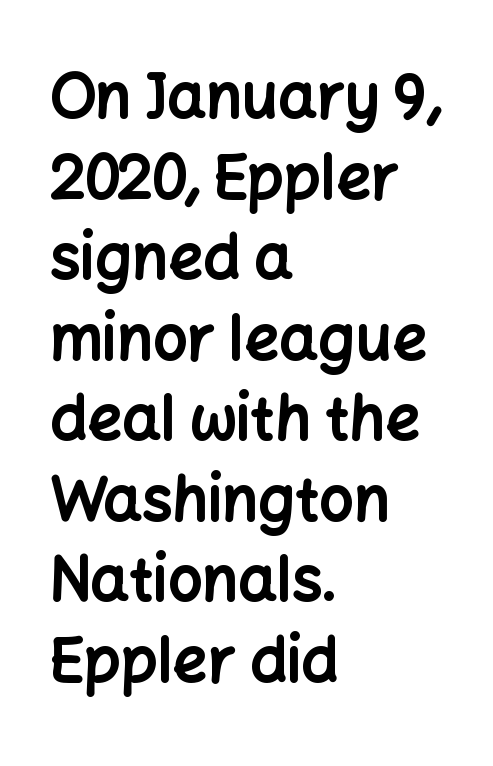
The image shows 61 px bold sans-serif type, upright; set left-aligned, normal line spacing (1.32x), normal letter spacing, not underlined; low stroke contrast and a medium x-height.
